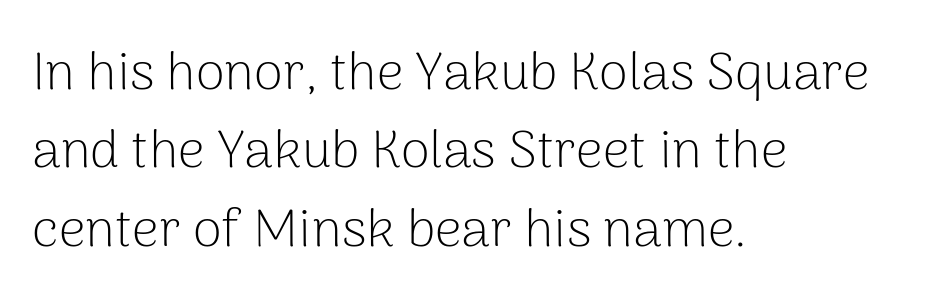
Q: Is the text bold? A: No.
Q: Is the text italic (slanted)? A: No, it is upright.
Q: Is the typeface a serif or a sans-serif typeface? A: Sans-serif.
Q: Is the text underlined? A: No.
Q: How is the paragraph aligned? A: Left-aligned.
Q: Is the spacing between letters normal or unusually wide? A: Normal.
Q: Is the spacing between lines tight, normal or loose? A: Normal.
Q: Width (condensed, normal, or wide)? A: Normal.
Q: Stroke contrast? A: Low.
Q: x-height? A: Medium.
Q: Monospaced? A: No.
